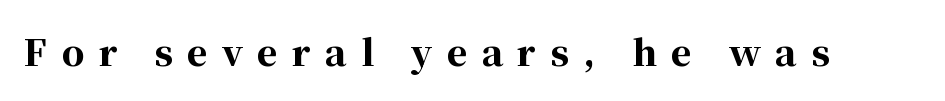
Q: Is the text bold? A: Yes.
Q: Is the text italic (slanted)? A: No, it is upright.
Q: Is the typeface a serif or a sans-serif typeface? A: Serif.
Q: Is the text underlined? A: No.
Q: Is the spacing between letters normal or unusually wide? A: Unusually wide.
Q: Width (condensed, normal, or wide)? A: Normal.
Q: Stroke contrast? A: High.
Q: x-height? A: Medium.
Q: Monospaced? A: No.
